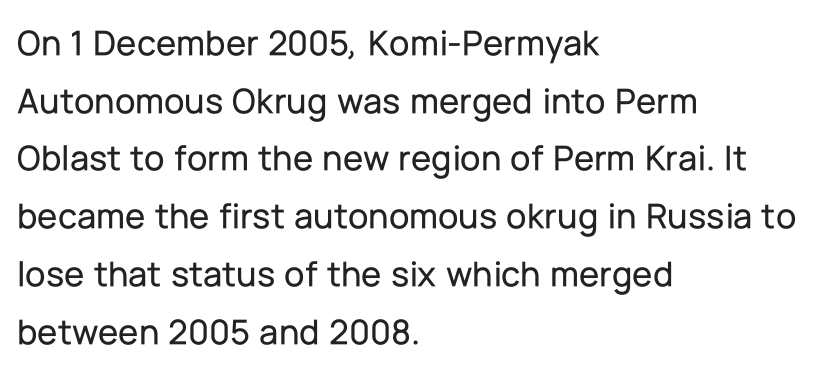
Posture: upright roman. The typesetter chose a ragged-right arrangement here. Letter spacing: default. The characters display no serif detailing; their extremities are plain.
